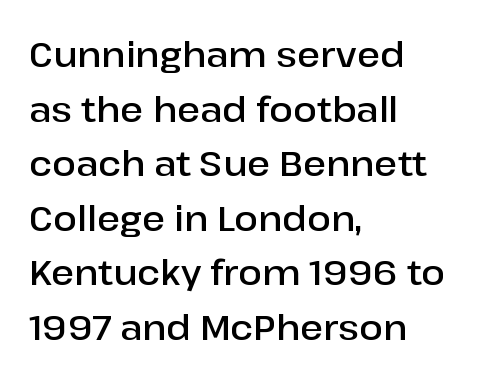
{"serif": "no", "italic": "no", "bold": "semi", "weight": "semibold", "width": "normal", "stroke_contrast": "low", "x_height": "medium", "monospaced": "no", "underline": "no", "align": "left", "line_spacing": "normal", "line_spacing_ratio": 1.56, "letter_spacing": "normal", "letter_spacing_em": 0.0, "glyph_px": 35}
